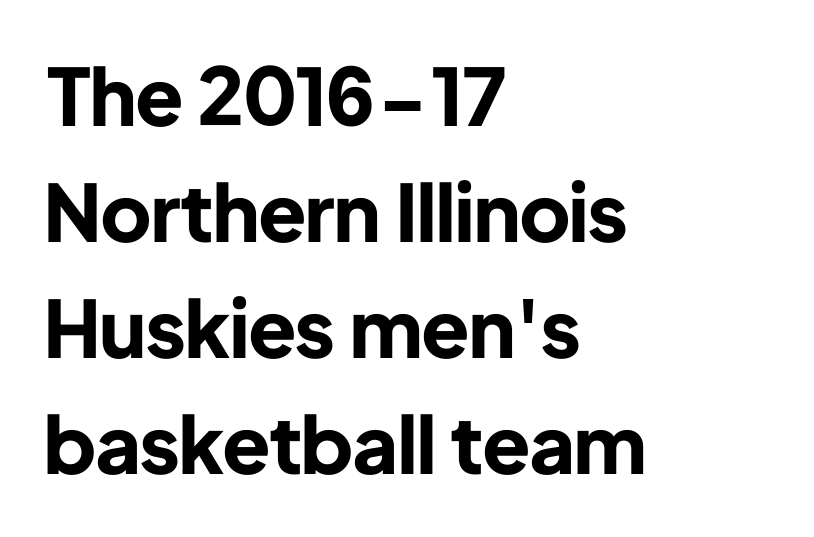
{"serif": "no", "italic": "no", "bold": "yes", "weight": "bold", "width": "normal", "stroke_contrast": "low", "x_height": "medium", "monospaced": "no", "underline": "no", "align": "left", "line_spacing": "normal", "line_spacing_ratio": 1.47, "letter_spacing": "normal", "letter_spacing_em": 0.0, "glyph_px": 79}
